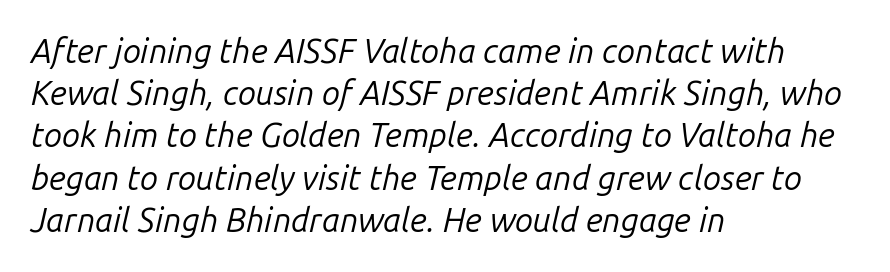
Horizontal bands of white between lines are of average thickness. Is the block centered? No — it sits flush against the left margin. This sample has the flowing, uneven cadence of proportional lettering. Underline: absent. The letterforms sit at book weight or below.
